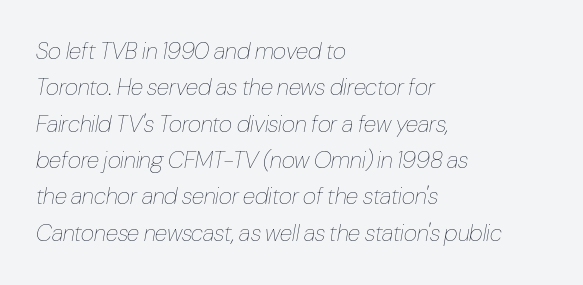
The image shows 23 px text type, italic (leaning right); set left-aligned, normal line spacing (1.58x), normal letter spacing, not underlined.
